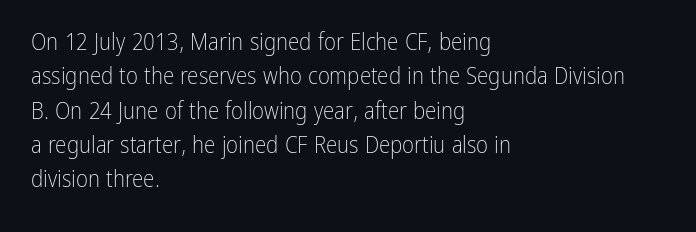
The vertical gap from one line to the next is medium. These lines were composed using upright roman letters. Horizontal alignment here is leftward, the default for most running prose. The gaps between neighbouring characters are ordinary and unremarkable. Weight: regular or lighter.
